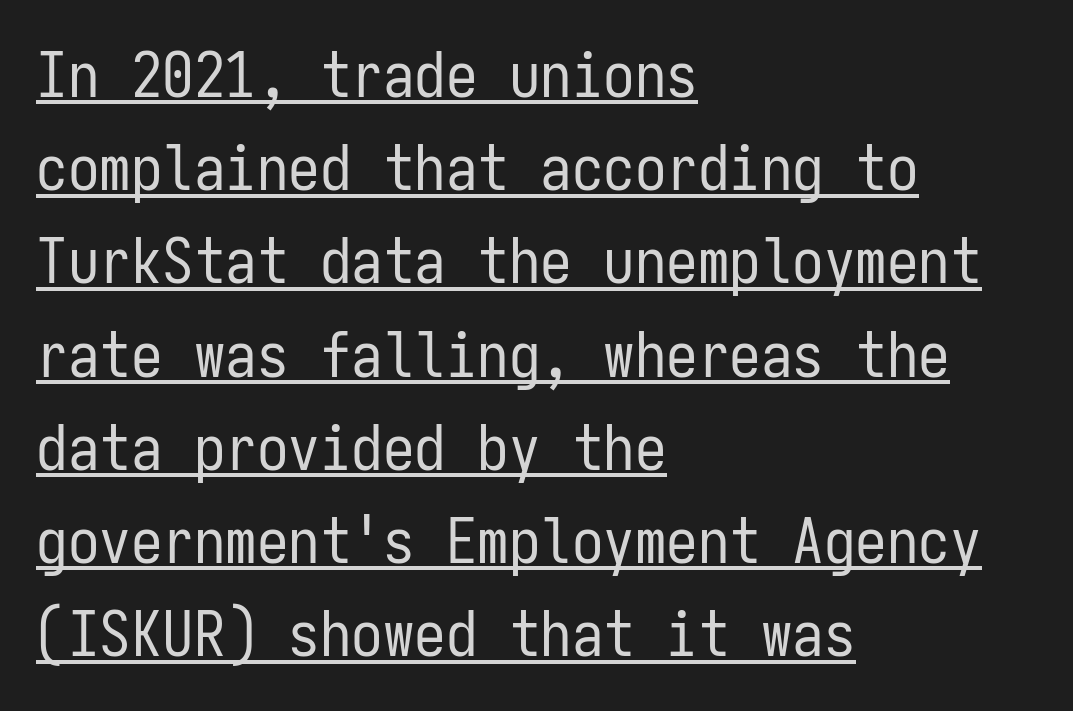
The image shows 63 px regular-weight, condensed sans-serif type, upright, monospaced; set left-aligned, normal line spacing (1.48x), normal letter spacing, underlined; low stroke contrast and a medium x-height.
